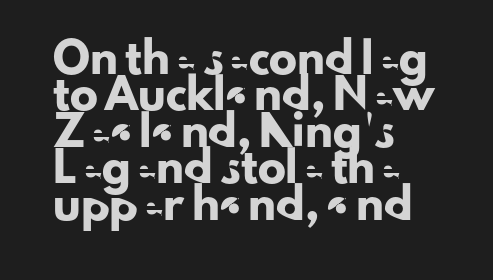
The image shows 28 px sans-serif type, upright; set left-aligned, normal line spacing (1.3x), normal letter spacing, not underlined; low stroke contrast and a small x-height.
